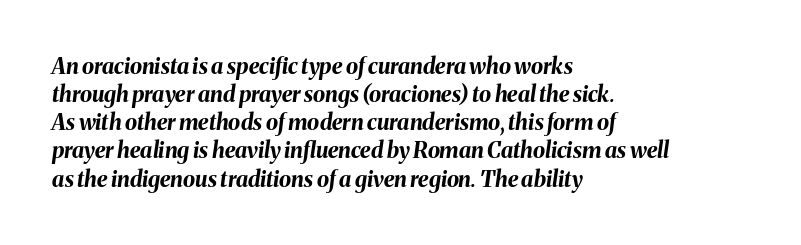
The image shows 22 px bold type, italic (leaning right); set left-aligned, normal line spacing (1.28x), normal letter spacing, not underlined.
